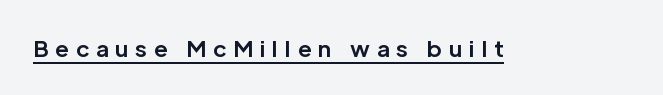
Q: Is the text bold? A: Yes.
Q: Is the text italic (slanted)? A: No, it is upright.
Q: Is the text underlined? A: Yes.
Q: Is the spacing between letters normal or unusually wide? A: Unusually wide.
